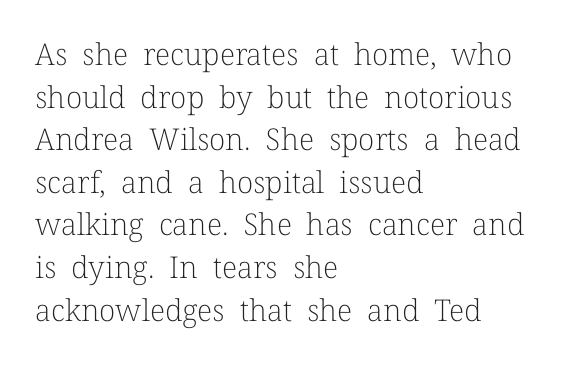
{"serif": "yes", "italic": "no", "bold": "no", "weight": "light", "width": "normal", "stroke_contrast": "low", "x_height": "medium", "monospaced": "no", "underline": "no", "align": "left", "line_spacing": "normal", "line_spacing_ratio": 1.42, "letter_spacing": "normal", "letter_spacing_em": 0.0, "glyph_px": 30}
